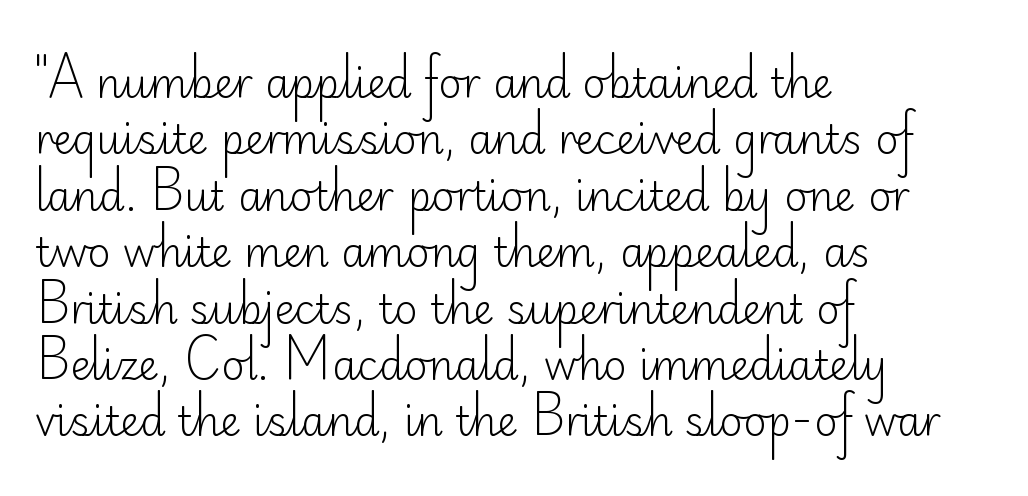
{"serif": "no", "italic": "no", "bold": "no", "weight": "light", "width": "normal", "stroke_contrast": "low", "x_height": "small", "monospaced": "no", "underline": "no", "align": "left", "line_spacing": "normal", "line_spacing_ratio": 1.41, "letter_spacing": "normal", "letter_spacing_em": 0.0, "glyph_px": 40}
